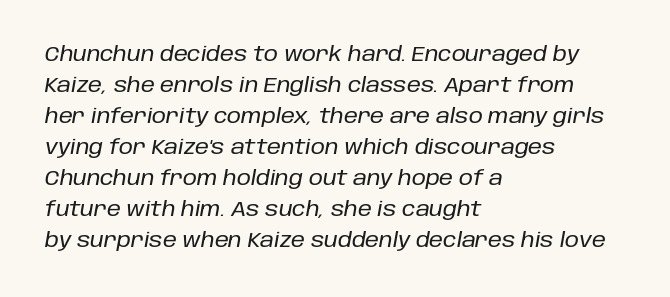
{"italic": "yes", "lean": "right", "slant_degrees": 10, "underline": "no", "align": "left", "line_spacing": "normal", "line_spacing_ratio": 1.55, "letter_spacing": "normal", "letter_spacing_em": 0.0, "glyph_px": 20}
